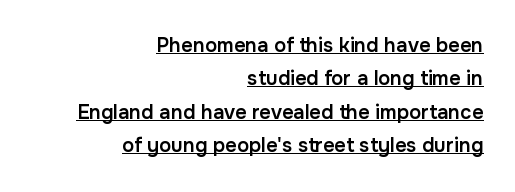
The image shows 20 px text type, upright; set right-aligned, normal line spacing (1.67x), normal letter spacing, underlined.
